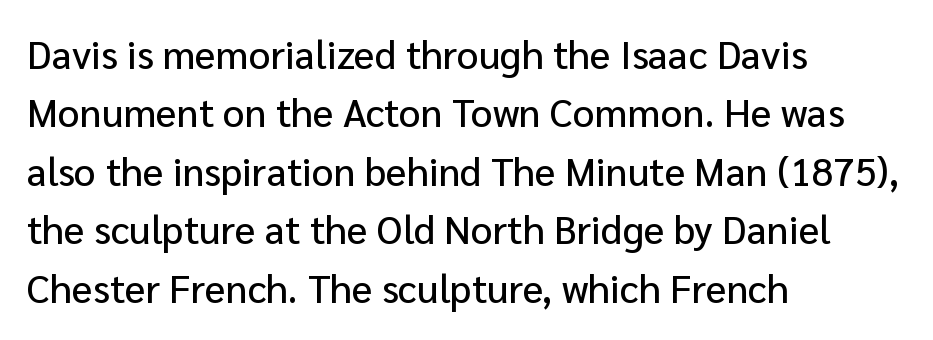
Q: Is the text italic (slanted)? A: No, it is upright.
Q: Is the typeface a serif or a sans-serif typeface? A: Sans-serif.
Q: Is the text underlined? A: No.
Q: How is the paragraph aligned? A: Left-aligned.
Q: Is the spacing between letters normal or unusually wide? A: Normal.
Q: Is the spacing between lines tight, normal or loose? A: Normal.
Q: Width (condensed, normal, or wide)? A: Normal.
Q: Stroke contrast? A: Low.
Q: x-height? A: Medium.
Q: Monospaced? A: No.
